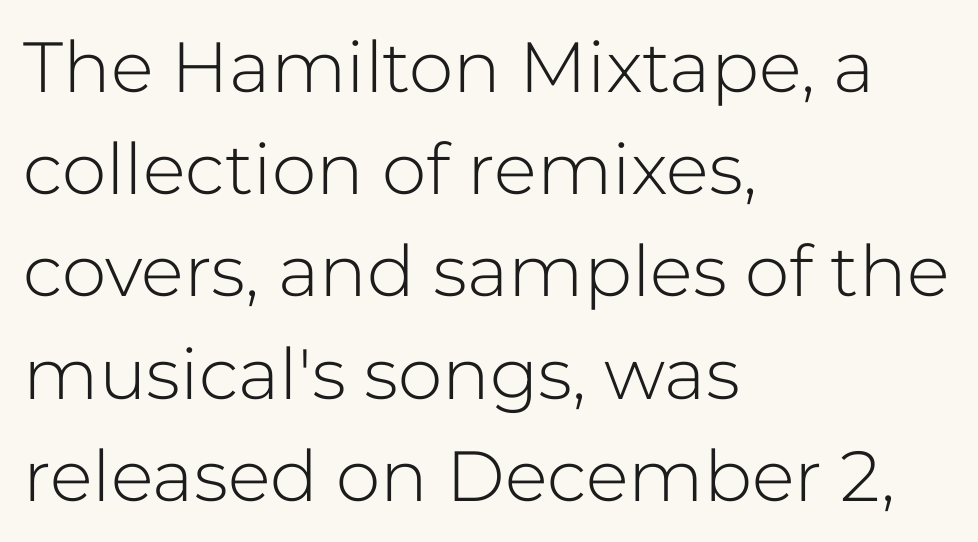
The image shows 71 px light sans-serif type, upright; set left-aligned, normal line spacing (1.44x), normal letter spacing, not underlined; low stroke contrast and a medium x-height.
